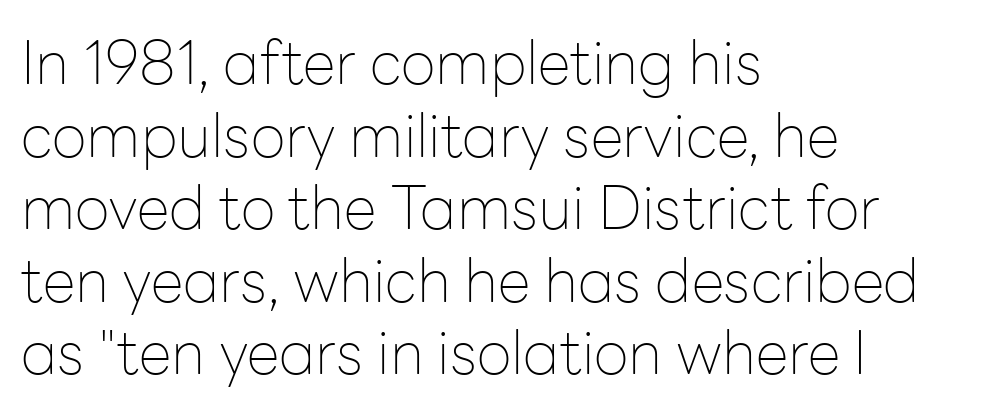
{"serif": "no", "italic": "no", "bold": "no", "weight": "thin", "width": "normal", "stroke_contrast": "low", "x_height": "medium", "monospaced": "no", "underline": "no", "align": "left", "line_spacing_ratio": 1.21, "letter_spacing": "normal", "letter_spacing_em": 0.0, "glyph_px": 60}
